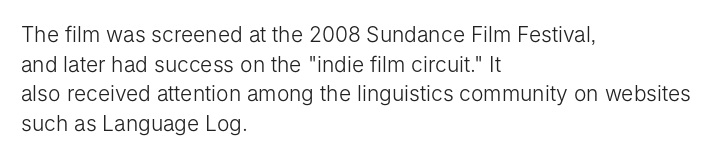
Q: Is the text bold? A: No.
Q: Is the text italic (slanted)? A: No, it is upright.
Q: Is the text underlined? A: No.
Q: How is the paragraph aligned? A: Left-aligned.
Q: Is the spacing between letters normal or unusually wide? A: Normal.
Q: Is the spacing between lines tight, normal or loose? A: Normal.
